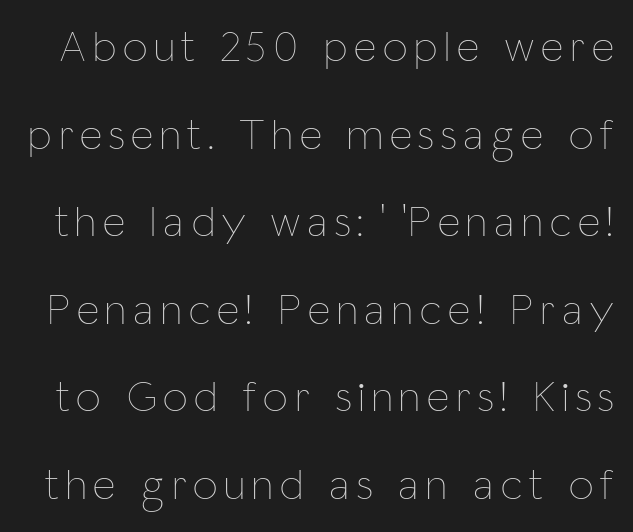
The image shows 44 px thin, condensed type, upright; set loose line spacing (1.99x), not underlined; low stroke contrast and a medium x-height.
